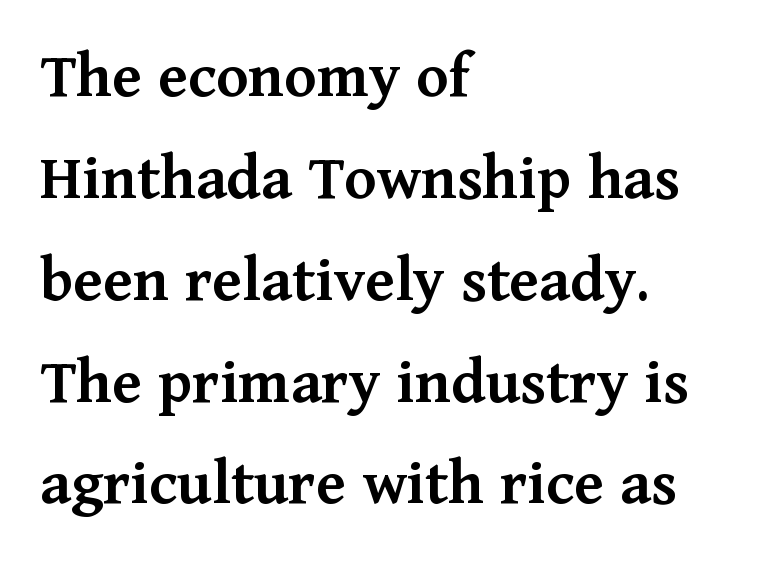
The image shows 67 px semibold serif type, upright; set left-aligned, normal line spacing (1.52x), normal letter spacing, not underlined; medium stroke contrast and a medium x-height.
